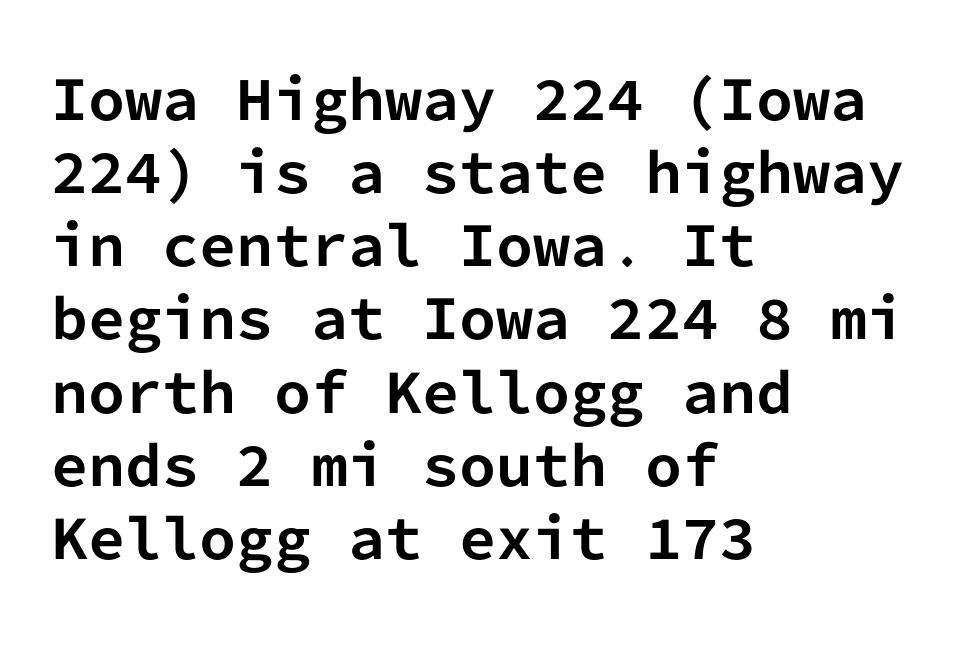
Vertically, the passage feels balanced, rows spaced as you'd expect. Set as a true bold cut, around the 700 mark. Every row of glyphs begins at an identical x-position on the left. In terms of letterspacing, this is plain default setting.
